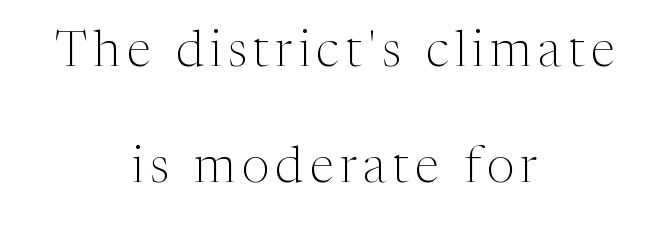
The strip under each line holds only bare page. No chunkiness to these letters — they're not bold. Characters remain perfectly vertical along every line. Each line is balanced around a shared central axis.
